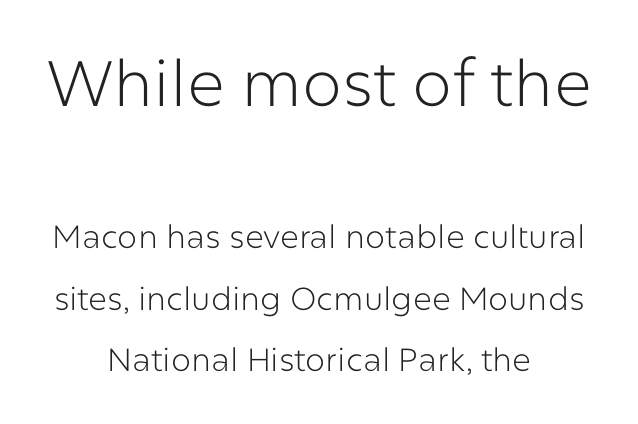
The passage shown is not bold in any degree. Inter-character spacing is left at the font's built-in metrics. The text block is weighted toward neither margin, spreading evenly from the middle. Serifs: no, the terminals of the letterforms are clean.
